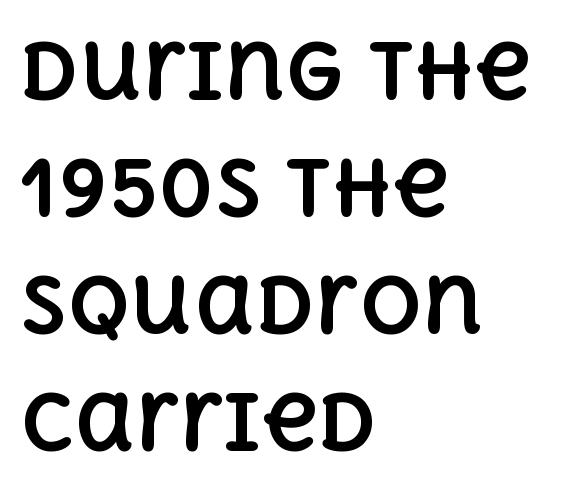
{"italic": "no", "bold": "yes", "weight": "bold", "width": "normal", "x_height": "large", "monospaced": "no", "underline": "no", "align": "left", "line_spacing": "normal", "line_spacing_ratio": 1.52, "letter_spacing": "normal", "letter_spacing_em": 0.0, "glyph_px": 77}
